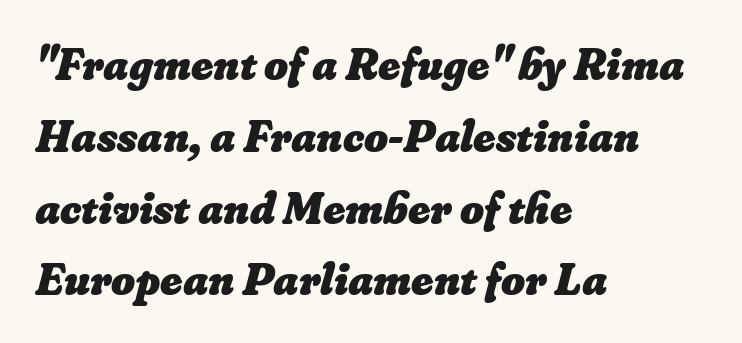
The image shows 46 px heavy type; set left-aligned, normal line spacing (1.56x), normal letter spacing, not underlined; low stroke contrast and a small x-height.
